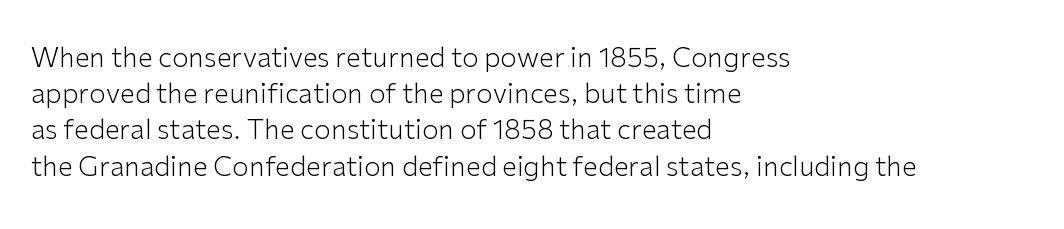
The image shows 27 px text type, upright; set left-aligned, normal line spacing (1.34x), normal letter spacing, not underlined.
